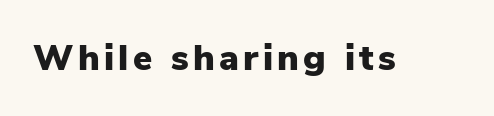
No feet cap the strokes, marking this as sans-serif type. The rendering uses natural spacing where letterforms have individual widths. Underline: absent. Is the type bold? Yes — the strokes are clearly thick and heavy.
